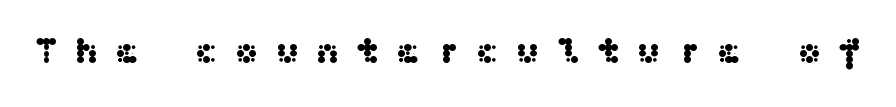
Observe the wide spacing: letters keep a clear distance from each other. Each row of text sits above clean, open space. A roman cut, with each character standing at attention. Note: no serifs on the glyphs.
